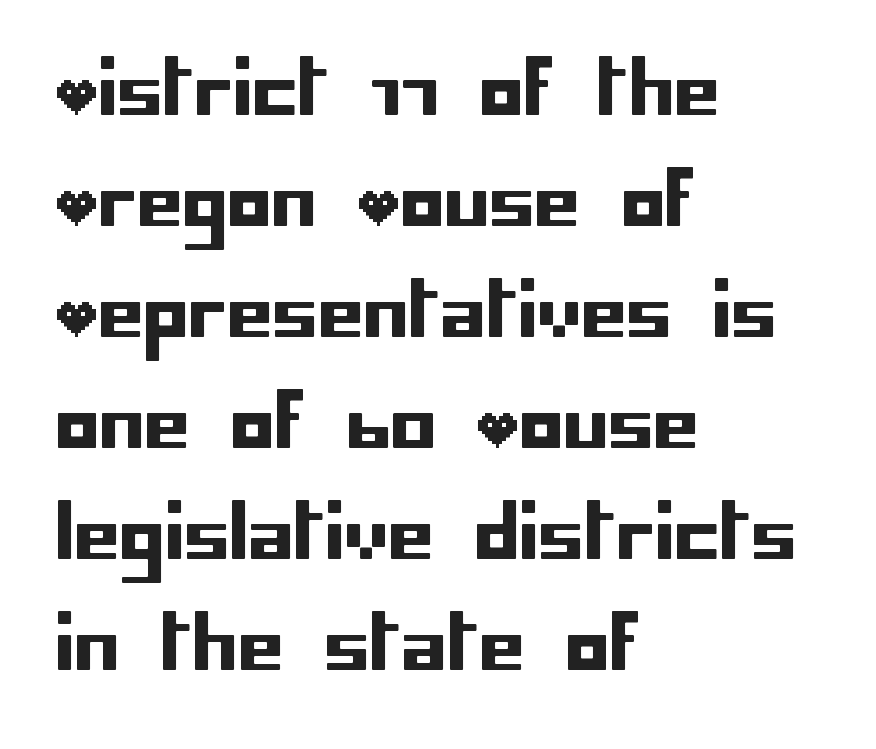
Q: Is the text italic (slanted)? A: No, it is upright.
Q: Is the typeface a serif or a sans-serif typeface? A: Sans-serif.
Q: Is the text underlined? A: No.
Q: How is the paragraph aligned? A: Left-aligned.
Q: Is the spacing between letters normal or unusually wide? A: Normal.
Q: Is the spacing between lines tight, normal or loose? A: Normal.
Q: Width (condensed, normal, or wide)? A: Normal.
Q: Stroke contrast? A: Low.
Q: x-height? A: Large.
